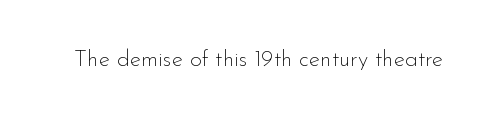
The type is set solid horizontally, with unmodified tracking. Words float on clear page, feet unadorned. A quiet, ordinary-to-light weight characterises the typeface. The type sits square on the baseline with zero lean.
